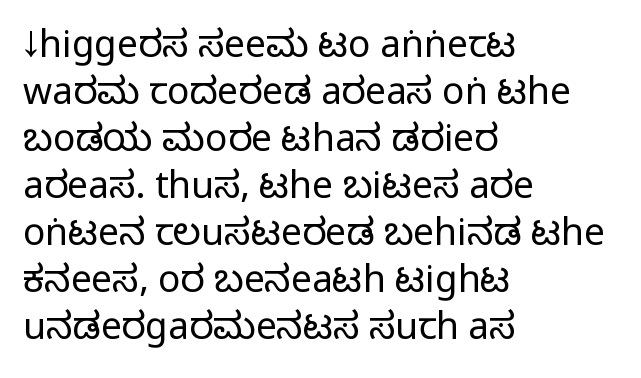
The image shows 37 px condensed sans-serif type, upright; set left-aligned, normal line spacing (1.27x), normal letter spacing, not underlined; medium stroke contrast.
